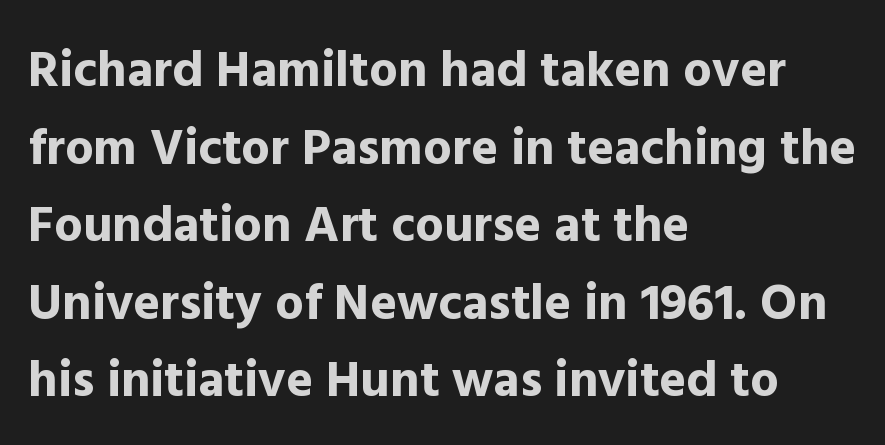
{"serif": "no", "italic": "no", "bold": "yes", "weight": "bold", "width": "normal", "x_height": "medium", "monospaced": "no", "underline": "no", "align": "left", "line_spacing": "normal", "line_spacing_ratio": 1.52, "letter_spacing": "normal", "letter_spacing_em": 0.0, "glyph_px": 51}
